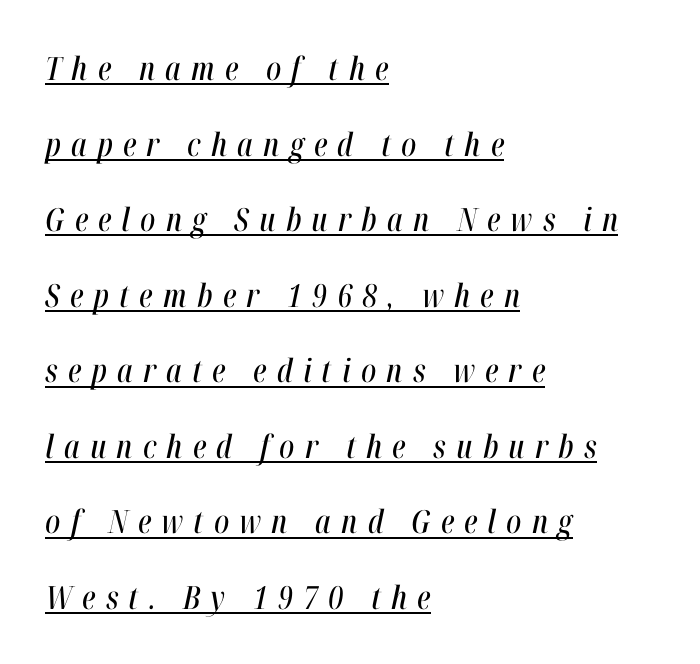
{"italic": "yes", "lean": "right", "slant_degrees": 12, "width": "condensed", "stroke_contrast": "high", "x_height": "medium", "monospaced": "no", "underline": "yes", "align": "left", "line_spacing": "loose", "line_spacing_ratio": 2.36, "letter_spacing": "wide", "letter_spacing_em": 0.32, "glyph_px": 32}
